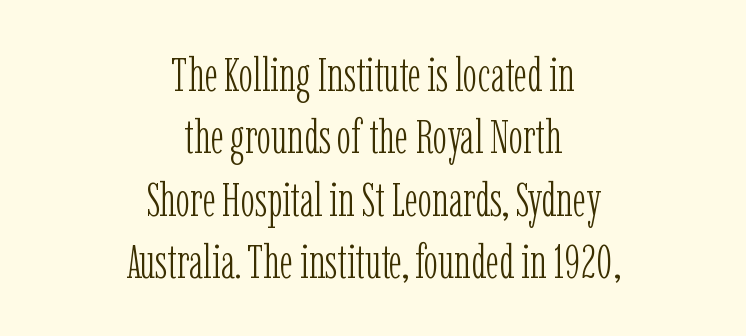
{"serif": "yes", "italic": "no", "bold": "no", "weight": "light", "width": "condensed", "stroke_contrast": "low", "x_height": "medium", "monospaced": "no", "underline": "no", "align": "center", "line_spacing": "normal", "line_spacing_ratio": 1.3, "letter_spacing": "normal", "letter_spacing_em": 0.0, "glyph_px": 48}
